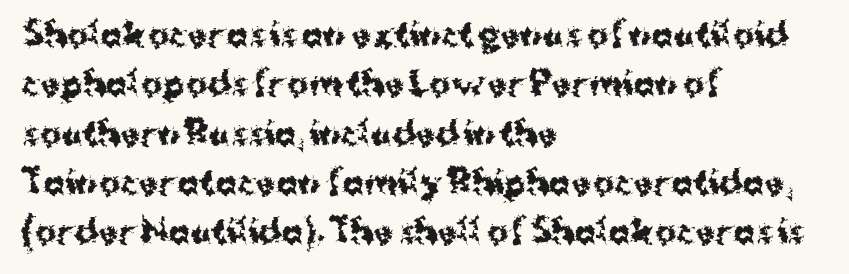
Nobody drew a line under any word here. Emphasis by weight is at full strength: bold. A roman cut, with each character standing at attention. Is this a sans? Yes — the strokes have no serifs.
